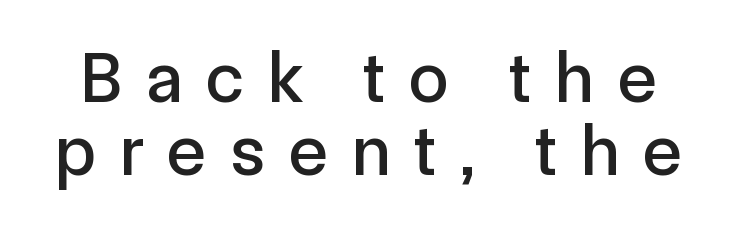
Q: Is the text italic (slanted)? A: No, it is upright.
Q: Is the typeface a serif or a sans-serif typeface? A: Sans-serif.
Q: Is the text underlined? A: No.
Q: Is the spacing between letters normal or unusually wide? A: Unusually wide.
Q: Is the spacing between lines tight, normal or loose? A: Tight.
Q: Width (condensed, normal, or wide)? A: Normal.
Q: x-height? A: Medium.
Q: Monospaced? A: No.
